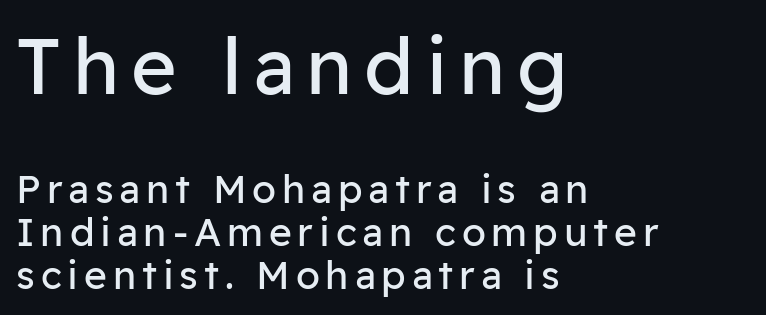
Q: Is the text bold? A: No.
Q: Is the text italic (slanted)? A: No, it is upright.
Q: Is the typeface a serif or a sans-serif typeface? A: Sans-serif.
Q: Is the text underlined? A: No.
Q: How is the paragraph aligned? A: Left-aligned.
Q: Is the spacing between lines tight, normal or loose? A: Tight.
Q: Which block of text is set in a larger size, the first (top) or the second (bottom)? A: The first (top) one.
Q: Width (condensed, normal, or wide)? A: Normal.
Q: Stroke contrast? A: Low.
Q: x-height? A: Medium.
Q: Monospaced? A: No.
